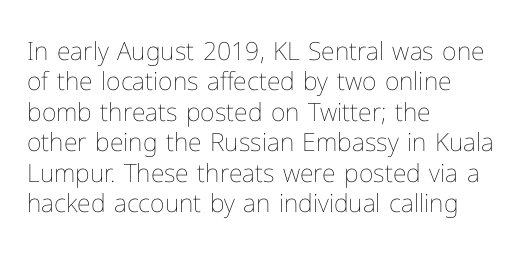
The image shows 25 px text type, upright; set left-aligned, line spacing 1.22x, normal letter spacing, not underlined.
